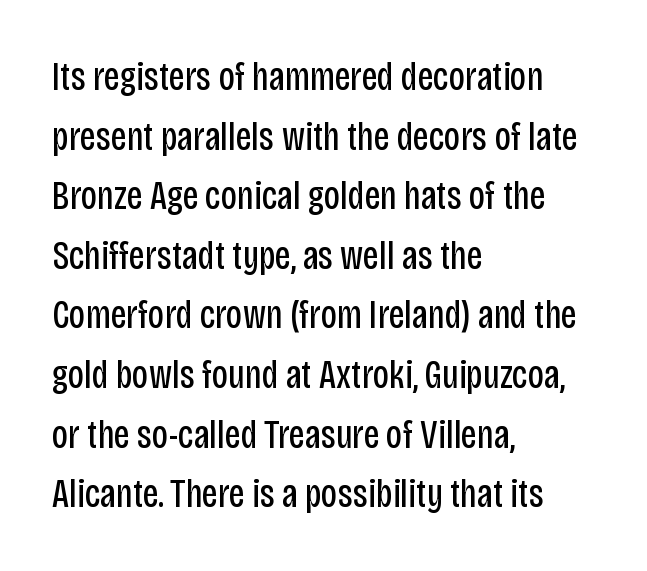
Q: Is the text bold? A: No.
Q: Is the text italic (slanted)? A: No, it is upright.
Q: Is the typeface a serif or a sans-serif typeface? A: Sans-serif.
Q: Is the text underlined? A: No.
Q: How is the paragraph aligned? A: Left-aligned.
Q: Is the spacing between letters normal or unusually wide? A: Normal.
Q: Is the spacing between lines tight, normal or loose? A: Normal.
Q: Width (condensed, normal, or wide)? A: Condensed.
Q: Stroke contrast? A: Low.
Q: x-height? A: Large.
Q: Monospaced? A: No.
